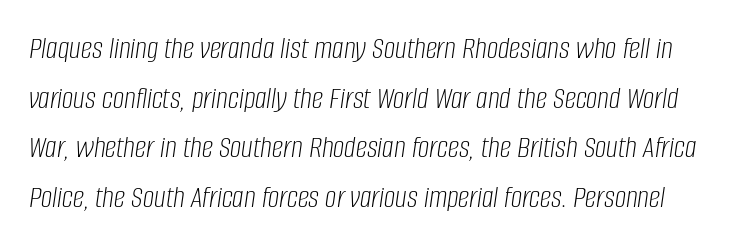
Q: Is the text bold? A: No.
Q: Is the text italic (slanted)? A: Yes, it leans right by about 8 degrees.
Q: Is the text underlined? A: No.
Q: Is the spacing between letters normal or unusually wide? A: Normal.
Q: Is the spacing between lines tight, normal or loose? A: Normal.
Q: Width (condensed, normal, or wide)? A: Condensed.
Q: Stroke contrast? A: Low.
Q: x-height? A: Large.
Q: Monospaced? A: No.
